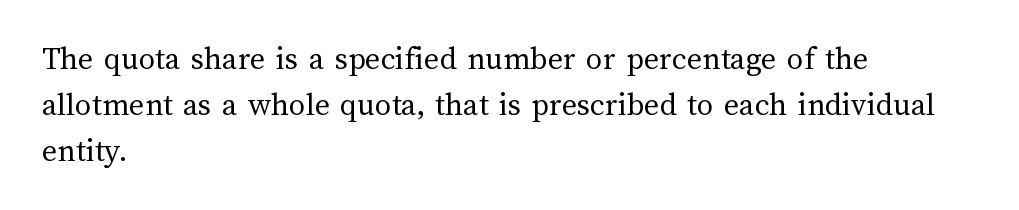
Students, observe: this is what conventionally led text looks like. The tracking reads as untouched default to a designer's eye. Italic: no, the glyphs are upright roman. The passage shown is typed in a proportional face where columns would drift. Underlining? Definitely not there.
